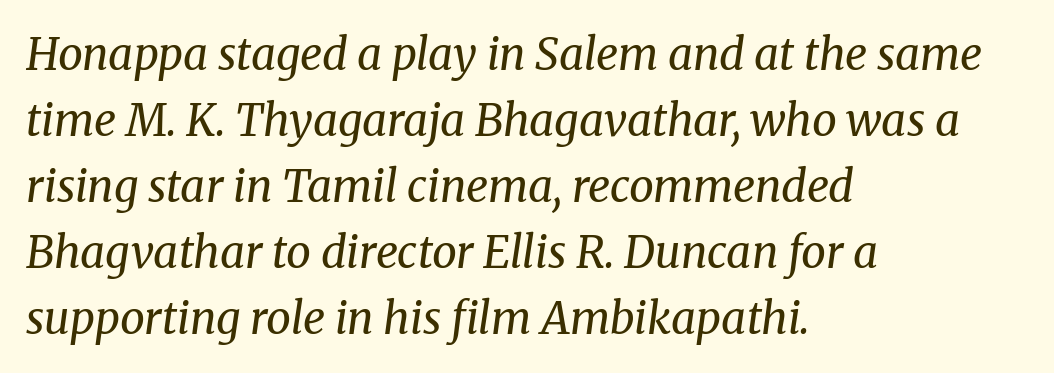
{"serif": "yes", "italic": "yes", "lean": "right", "slant_degrees": 8, "bold": "no", "weight": "regular", "width": "normal", "stroke_contrast": "medium", "x_height": "medium", "monospaced": "no", "underline": "no", "align": "left", "line_spacing": "normal", "line_spacing_ratio": 1.5, "letter_spacing": "normal", "letter_spacing_em": 0.0, "glyph_px": 44}
